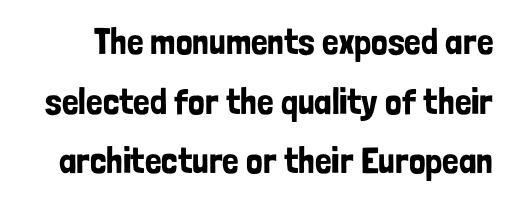
Q: Is the text italic (slanted)? A: No, it is upright.
Q: Is the typeface a serif or a sans-serif typeface? A: Sans-serif.
Q: Is the text underlined? A: No.
Q: Is the spacing between letters normal or unusually wide? A: Normal.
Q: Is the spacing between lines tight, normal or loose? A: Normal.
Q: Width (condensed, normal, or wide)? A: Condensed.
Q: Stroke contrast? A: Low.
Q: x-height? A: Medium.
Q: Monospaced? A: No.
